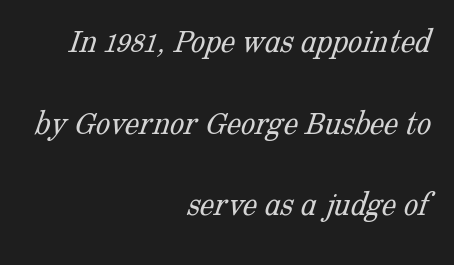
To sum up the face: it has serifs. The gap between lines stays unmarked. The strokes carry an ordinary text weight at most. Vertical spacing — loose.
